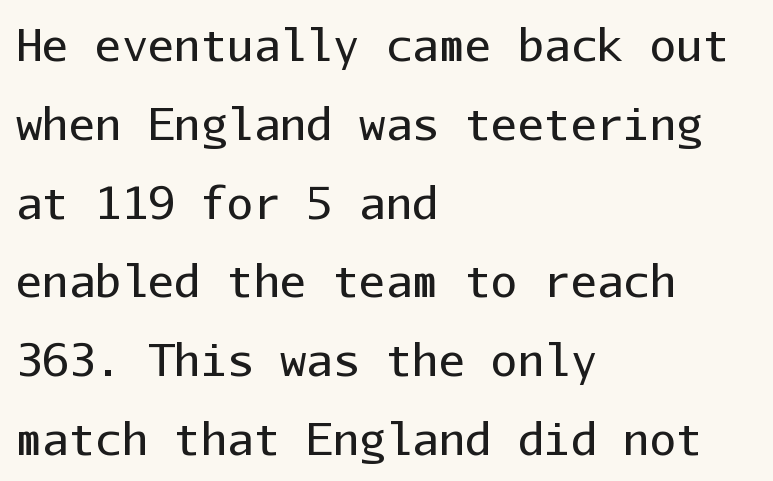
Casual observation: everything's shoved over to the left. Any mark beneath the type? The region is blank. Type style note: lacks serifs. This is not heavy type; no bold has been used.
